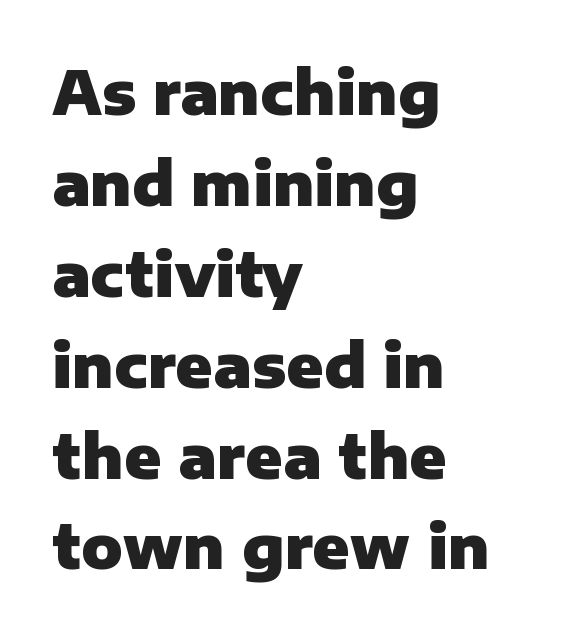
{"serif": "no", "italic": "no", "bold": "yes", "weight": "heavy", "width": "normal", "stroke_contrast": "low", "x_height": "medium", "monospaced": "no", "underline": "no", "align": "left", "line_spacing": "normal", "line_spacing_ratio": 1.49, "letter_spacing": "normal", "letter_spacing_em": 0.0, "glyph_px": 61}
